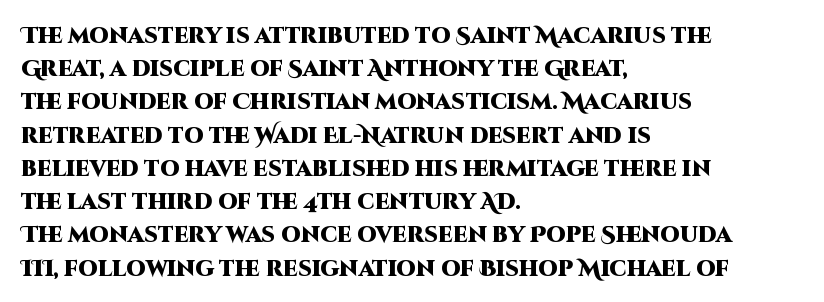
{"italic": "no", "bold": "yes", "underline": "no", "align": "left", "line_spacing": "normal", "line_spacing_ratio": 1.51, "letter_spacing": "normal", "letter_spacing_em": 0.0, "glyph_px": 22}
